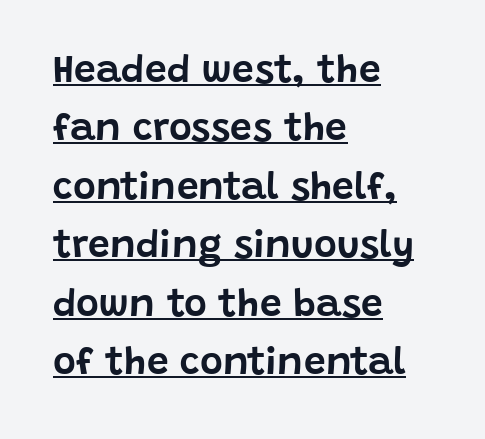
Interline gaps are of average width in this sample. Teacher's note: observe the even left margin — that is flush-left alignment. Classification — sans serif. Vertical strokes here are truly vertical. In designer terms, the underline attribute is active on this setting.
